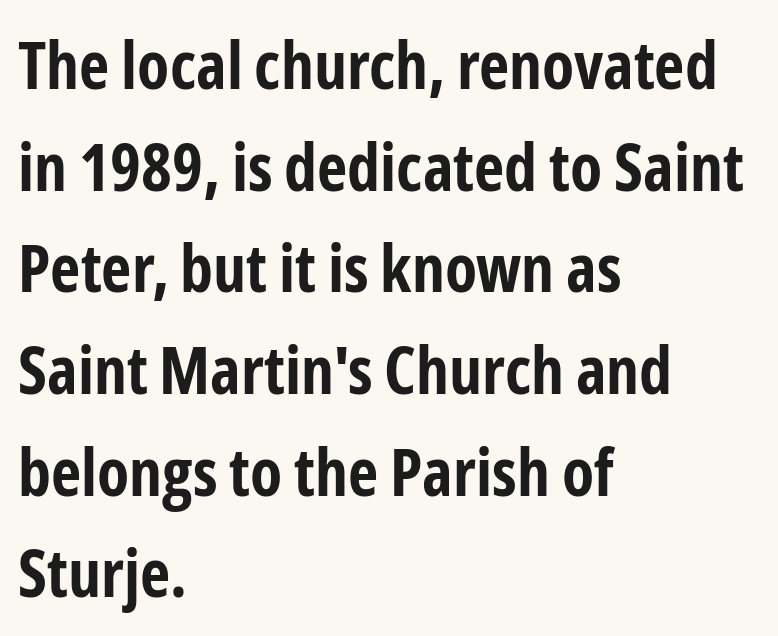
These lines stack with their left ends in a neat column. Descenders are the only things crossing below the line. This block has exactly the height ordinary leading produces. Between one letter and the next there's only the usual sliver of space. What kind of face is this? One without serifs — a sans. Notice how thick the strokes are: this is what a full bold looks like.
